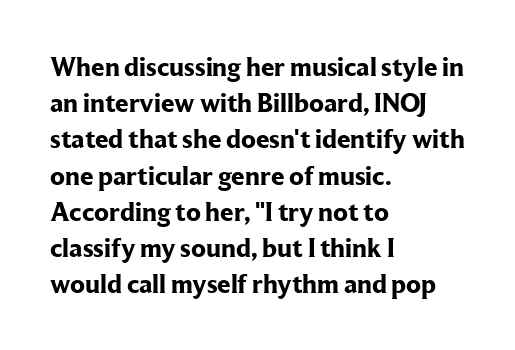
The image shows 27 px bold type, upright; set left-aligned, normal line spacing (1.34x), normal letter spacing, not underlined.
